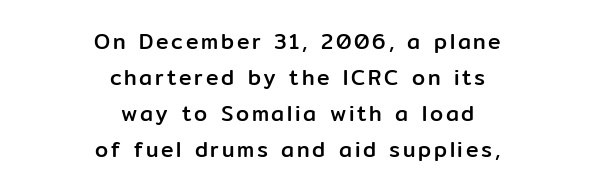
{"italic": "no", "underline": "no", "align": "center", "line_spacing_ratio": 1.71, "glyph_px": 21}
